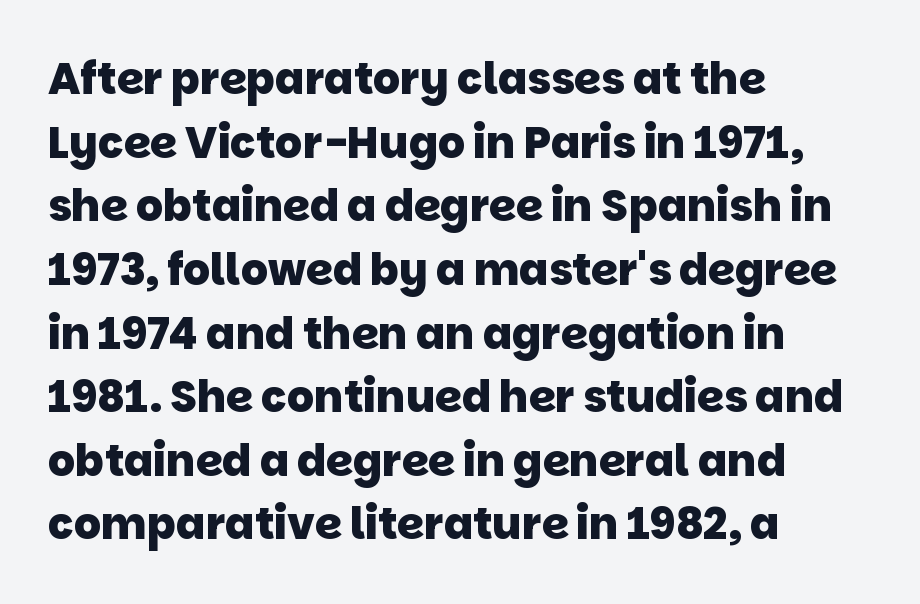
Q: Is the text bold? A: Yes.
Q: Is the typeface a serif or a sans-serif typeface? A: Sans-serif.
Q: Is the text underlined? A: No.
Q: How is the paragraph aligned? A: Left-aligned.
Q: Is the spacing between letters normal or unusually wide? A: Normal.
Q: Is the spacing between lines tight, normal or loose? A: Normal.
Q: Width (condensed, normal, or wide)? A: Normal.
Q: Stroke contrast? A: Low.
Q: x-height? A: Large.
Q: Monospaced? A: No.
